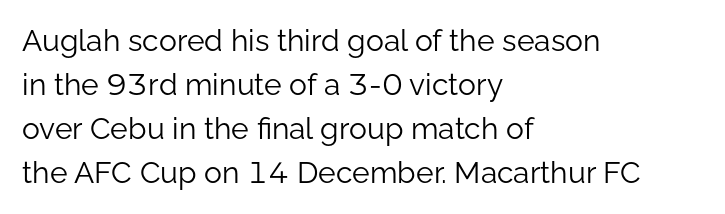
Unmarked baselines from the first word to the last. Quick note: interline space is typical. Vertical stems look standard width or narrower in stroke. Students, note that the glyphs here touch the page at normal intervals. Every row of glyphs begins at an identical x-position on the left. The characters display no serif detailing; their extremities are plain.
